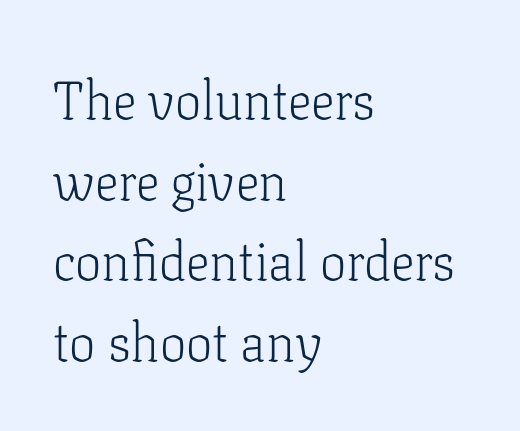
The image shows 53 px light serif type, upright; set left-aligned, normal line spacing (1.52x), normal letter spacing, not underlined; low stroke contrast and a medium x-height.
